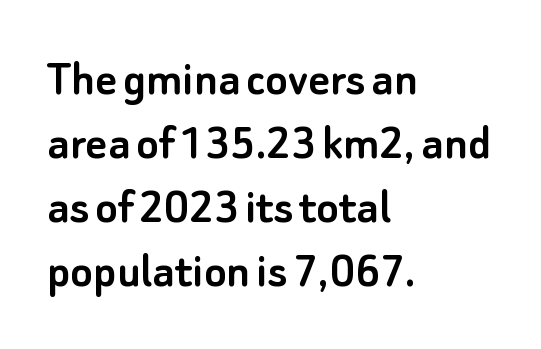
{"serif": "no", "italic": "no", "width": "normal", "stroke_contrast": "low", "x_height": "small", "monospaced": "no", "underline": "no", "align": "left", "line_spacing_ratio": 1.23, "letter_spacing": "normal", "letter_spacing_em": 0.0, "glyph_px": 52}
